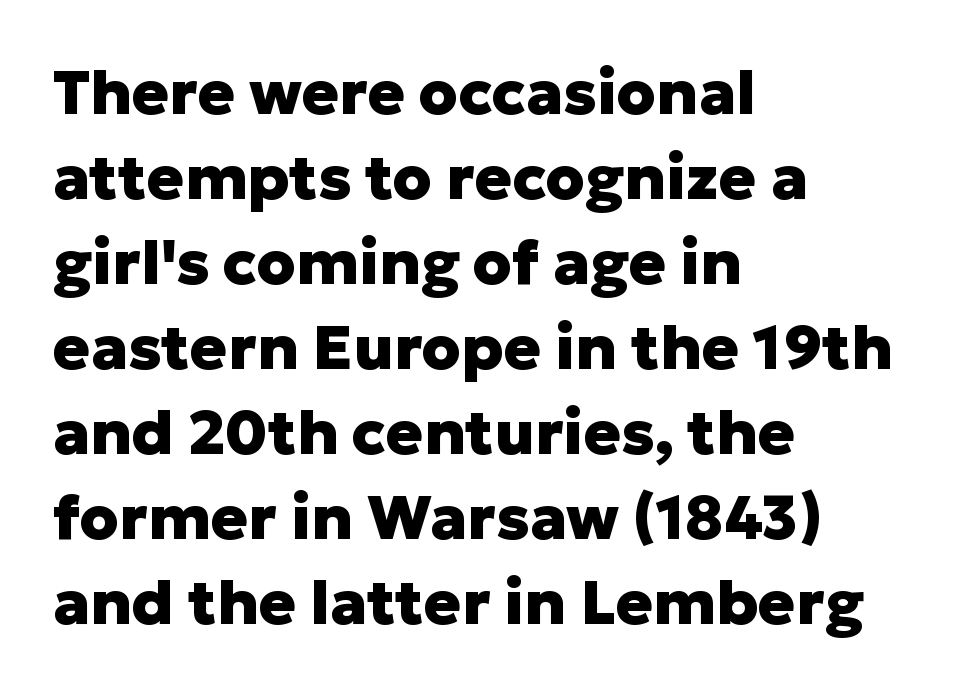
The image shows 62 px heavy sans-serif type, upright; set left-aligned, normal line spacing (1.37x), normal letter spacing, not underlined; low stroke contrast and a medium x-height.
